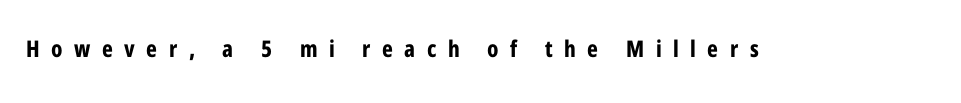
The image shows 23 px bold type, upright; set unusually wide letter spacing (+0.5 em), not underlined.
